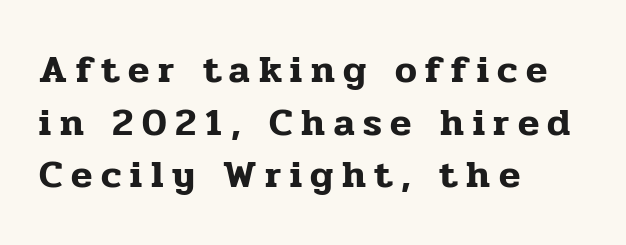
Decoration check: the copy has no underline. The face used here is proportionally spaced, like ordinary book or web type. The ragged edge is on the right, which tells us the setting is flush left. Quick note: interline space is typical. Typographically, this falls in the serif category. The axis of the letterforms is exactly vertical.
